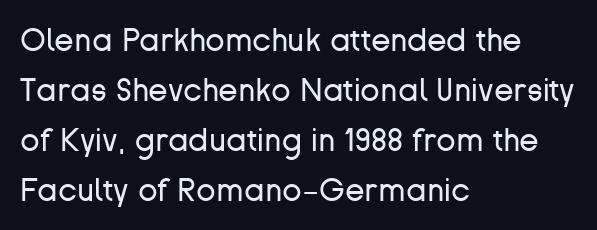
{"serif": "no", "italic": "no", "bold": "no", "weight": "regular", "width": "normal", "stroke_contrast": "low", "x_height": "medium", "monospaced": "no", "underline": "no", "align": "left", "line_spacing": "normal", "line_spacing_ratio": 1.56, "letter_spacing": "normal", "letter_spacing_em": 0.0, "glyph_px": 32}
